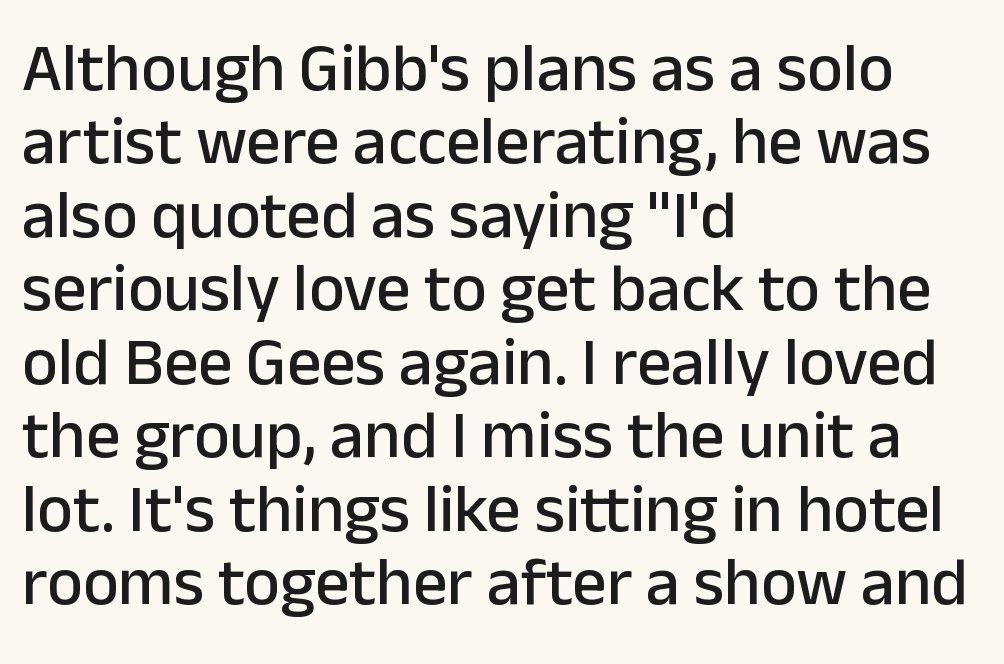
The passage shown is typeset with a sans-serif family. The lines in this sample share a left origin and differ only in where they stop. Students, note that the glyphs here touch the page at normal intervals. Honestly, there is no underline to notice here at all. The leading is snug, giving the passage a crowded texture.
